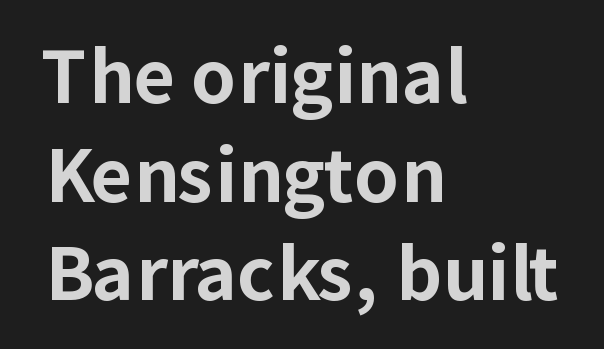
Each letter's strokes conclude bluntly, with no projecting serifs. The font's upright variant was chosen for this text. Note the varied advance widths — an 'i' is clearly narrower than an 'm'. Compared with a centered layout, this one pins lines to the left instead. The space beneath each line is pristine and unruled.
